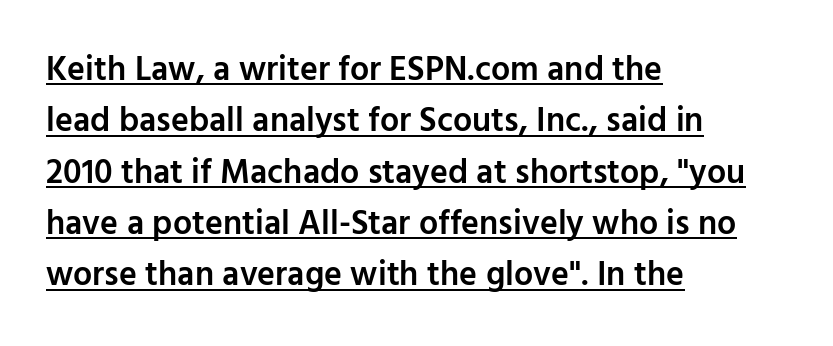
{"serif": "no", "italic": "no", "bold": "semi", "weight": "semibold", "width": "normal", "stroke_contrast": "low", "x_height": "medium", "monospaced": "no", "underline": "yes", "align": "left", "line_spacing": "normal", "line_spacing_ratio": 1.51, "letter_spacing": "normal", "letter_spacing_em": 0.0, "glyph_px": 34}
